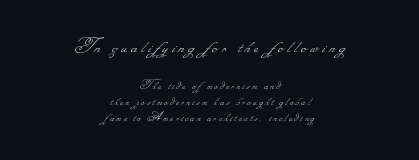
Q: Is the text bold? A: No.
Q: Is the text underlined? A: No.
Q: How is the paragraph aligned? A: Centered.
Q: Is the spacing between lines tight, normal or loose? A: Tight.
Q: Which block of text is set in a larger size, the first (top) or the second (bottom)? A: The first (top) one.
